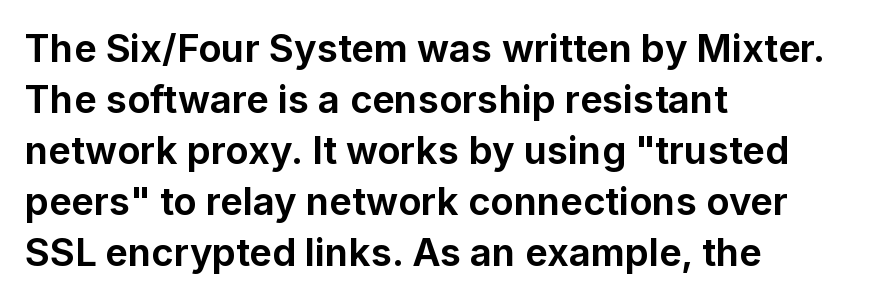
The image shows 38 px bold sans-serif type, upright; set left-aligned, normal line spacing (1.34x), normal letter spacing, not underlined; low stroke contrast and a medium x-height.
